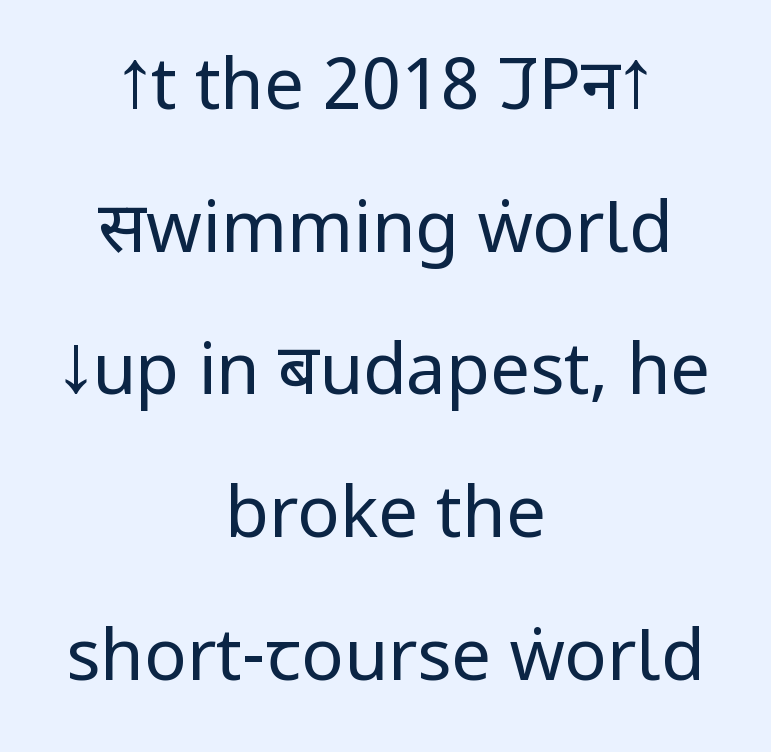
The image shows 71 px regular-weight, condensed sans-serif type, upright; set centered, loose line spacing (2.01x), normal letter spacing, not underlined; low stroke contrast and a large x-height.
